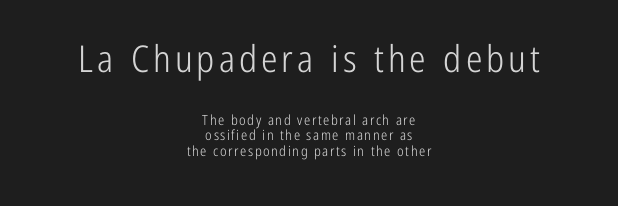
{"serif": "no", "italic": "no", "bold": "no", "weight": "light", "width": "condensed", "stroke_contrast": "low", "x_height": "medium", "monospaced": "no", "underline": "no", "align": "center", "line_spacing": "tight", "line_spacing_ratio": 1.11, "larger_block": "first", "size_ratio": 2.64, "glyph_px": 37}
